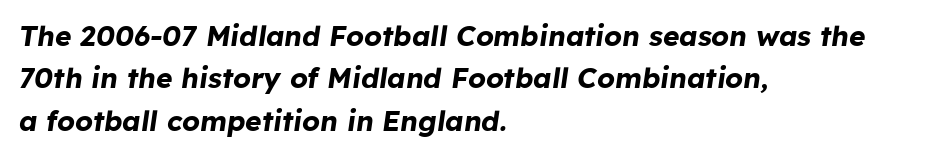
{"italic": "yes", "lean": "right", "slant_degrees": 8, "bold": "yes", "weight": "bold", "width": "normal", "stroke_contrast": "low", "x_height": "medium", "monospaced": "no", "underline": "no", "align": "left", "line_spacing": "normal", "line_spacing_ratio": 1.51, "letter_spacing": "normal", "letter_spacing_em": 0.0, "glyph_px": 28}
